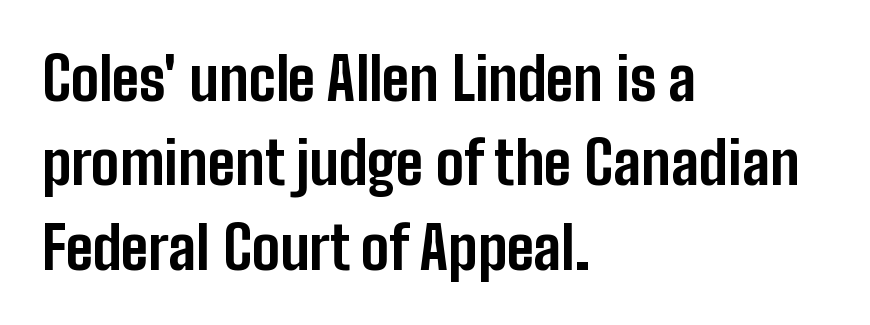
The image shows 59 px bold, condensed sans-serif type, upright; set left-aligned, normal line spacing (1.43x), normal letter spacing, not underlined; low stroke contrast and a medium x-height.
